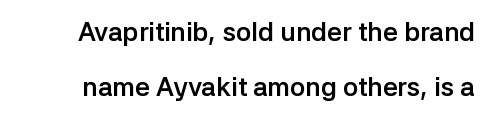
{"italic": "no", "bold": "yes", "underline": "no", "line_spacing": "loose", "line_spacing_ratio": 2.13, "letter_spacing": "normal", "letter_spacing_em": 0.0, "glyph_px": 26}
